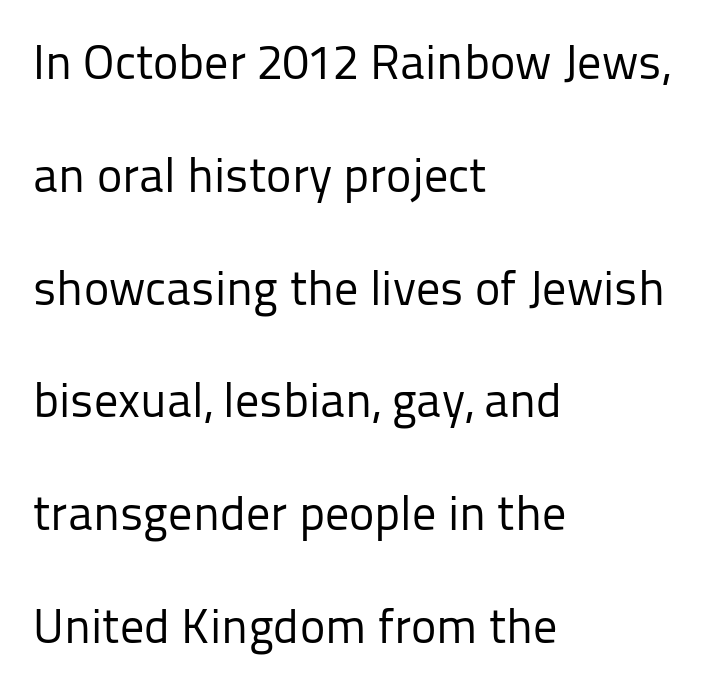
The image shows 48 px regular-weight sans-serif type, upright; set left-aligned, loose line spacing (2.35x), normal letter spacing, not underlined; low stroke contrast and a medium x-height.
